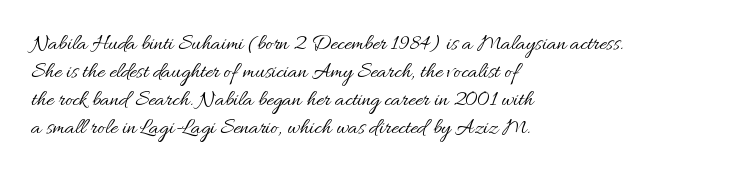
{"bold": "no", "underline": "no", "align": "left", "line_spacing": "normal", "line_spacing_ratio": 1.27, "letter_spacing": "normal", "letter_spacing_em": 0.0, "glyph_px": 22}
